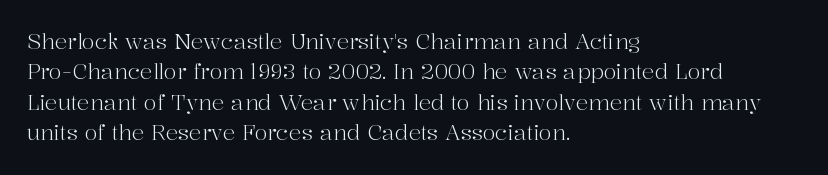
Q: Is the text bold? A: No.
Q: Is the text italic (slanted)? A: No, it is upright.
Q: Is the text underlined? A: No.
Q: How is the paragraph aligned? A: Left-aligned.
Q: Is the spacing between letters normal or unusually wide? A: Normal.
Q: Is the spacing between lines tight, normal or loose? A: Normal.
